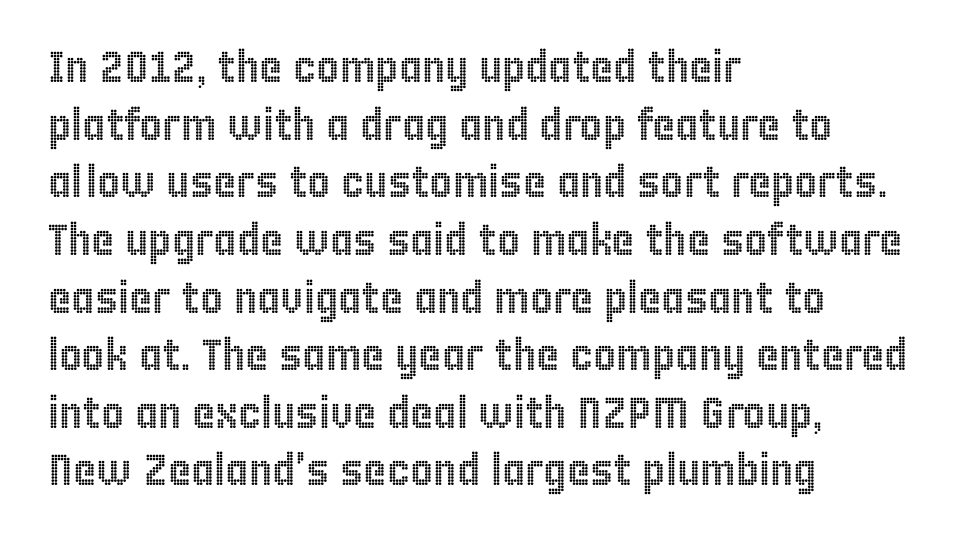
Normally led — the rows are evenly, conventionally spaced. Typeset ragged right — the left edge is the straight one. The type is set solid horizontally, with unmodified tracking. Vertical strokes here are truly vertical.
